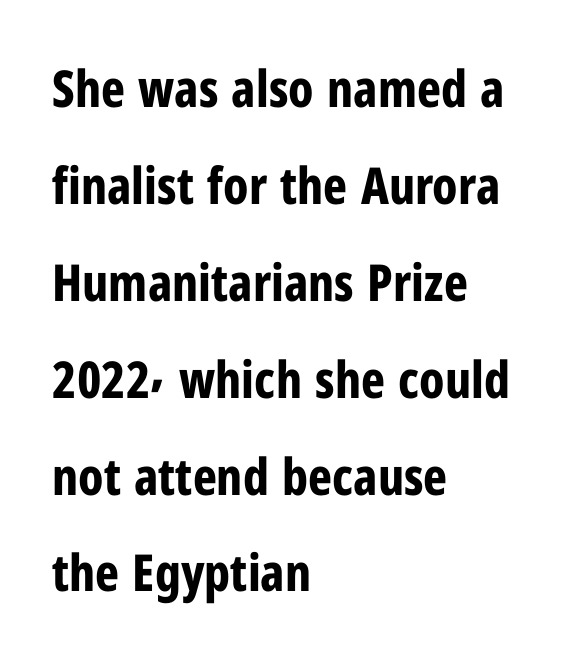
The image shows 51 px bold, condensed sans-serif type, upright; set left-aligned, loose line spacing (1.9x), normal letter spacing, not underlined; low stroke contrast and a medium x-height.
